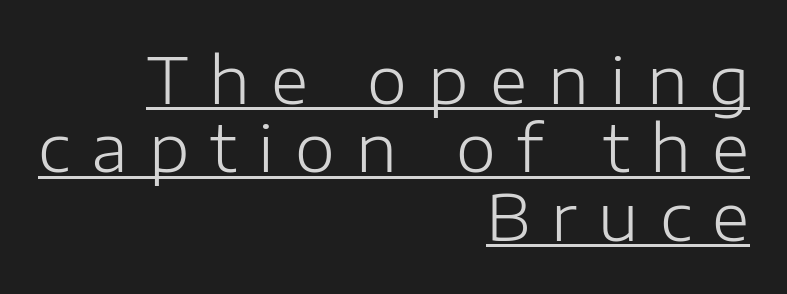
Q: Is the text bold? A: No.
Q: Is the text italic (slanted)? A: No, it is upright.
Q: Is the typeface a serif or a sans-serif typeface? A: Sans-serif.
Q: Is the text underlined? A: Yes.
Q: How is the paragraph aligned? A: Right-aligned.
Q: Is the spacing between letters normal or unusually wide? A: Unusually wide.
Q: Is the spacing between lines tight, normal or loose? A: Tight.
Q: Width (condensed, normal, or wide)? A: Normal.
Q: Stroke contrast? A: Low.
Q: x-height? A: Medium.
Q: Monospaced? A: No.
